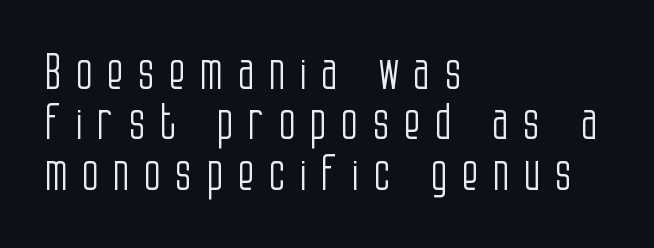
Q: Is the text bold? A: No.
Q: Is the text italic (slanted)? A: No, it is upright.
Q: Is the typeface a serif or a sans-serif typeface? A: Sans-serif.
Q: Is the text underlined? A: No.
Q: How is the paragraph aligned? A: Left-aligned.
Q: Is the spacing between letters normal or unusually wide? A: Unusually wide.
Q: Is the spacing between lines tight, normal or loose? A: Tight.
Q: Width (condensed, normal, or wide)? A: Condensed.
Q: Stroke contrast? A: Low.
Q: x-height? A: Large.
Q: Monospaced? A: No.
